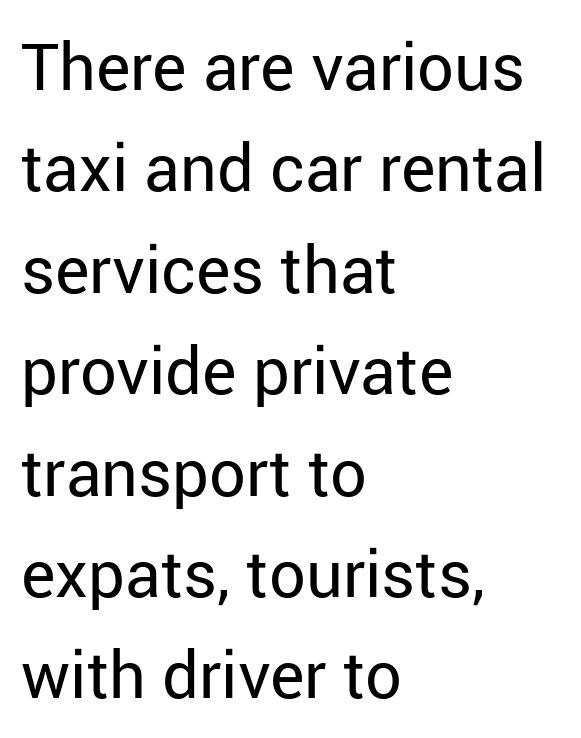
The image shows 65 px regular-weight sans-serif type, upright; set left-aligned, normal line spacing (1.56x), normal letter spacing, not underlined; low stroke contrast and a medium x-height.
